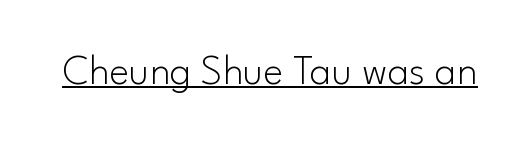
{"serif": "no", "italic": "no", "bold": "no", "weight": "light", "width": "normal", "stroke_contrast": "low", "x_height": "small", "monospaced": "no", "underline": "yes", "letter_spacing": "normal", "letter_spacing_em": 0.0, "glyph_px": 42}
